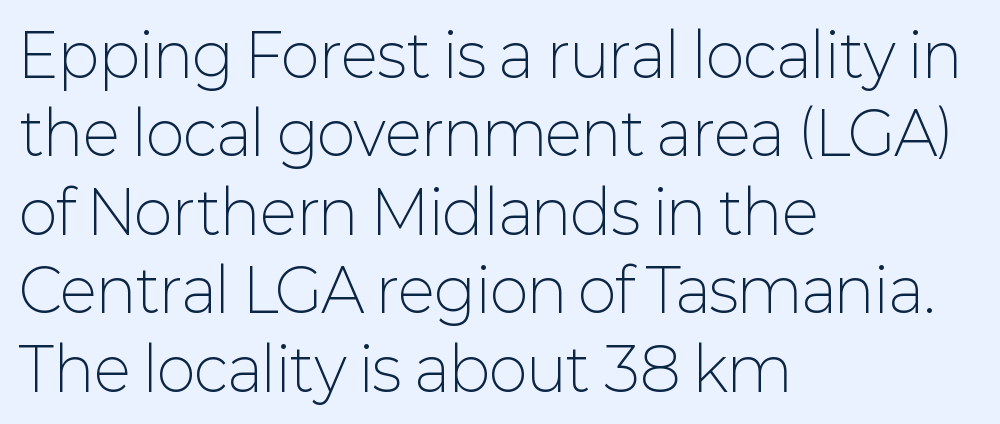
The rendering uses a moderate line-height, typical for paragraphs. What stands out about the letter spacing? Nothing — it is the standard amount. Leftover space on each line is placed entirely after the last word. The passage shown is typed in a proportional face where columns would drift. Posture: vertical. Quick note: underline off.
